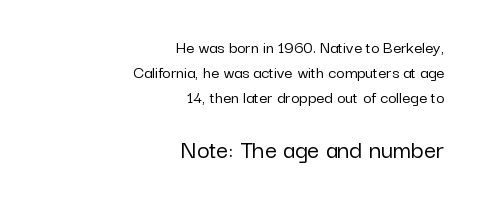
Notice how the stems are strictly vertical — no italics here. Horizontal bands of white between lines are of average thickness. Compare the two chunks: the lower has the greater cap height. Default kerning and tracking; the words read as compact shapes.
